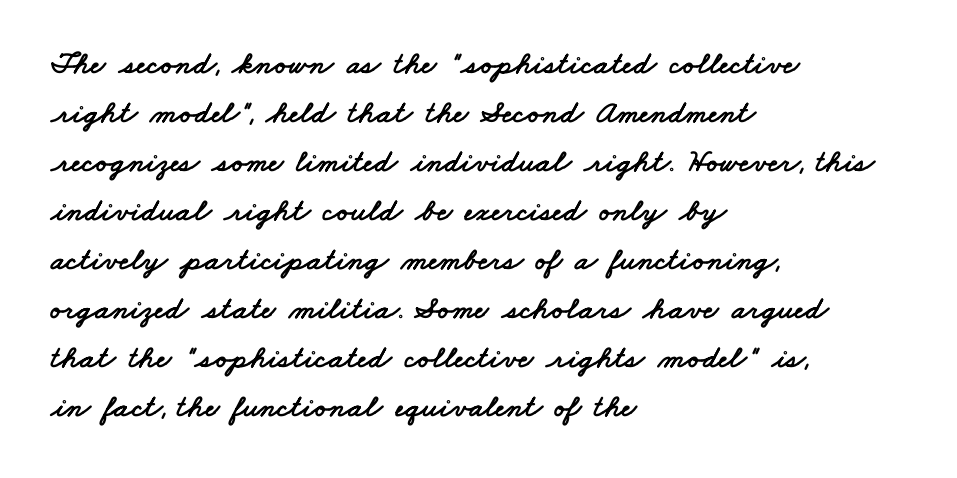
Q: Is the typeface a serif or a sans-serif typeface? A: Sans-serif.
Q: Is the text underlined? A: No.
Q: How is the paragraph aligned? A: Left-aligned.
Q: Is the spacing between letters normal or unusually wide? A: Normal.
Q: Is the spacing between lines tight, normal or loose? A: Normal.
Q: Width (condensed, normal, or wide)? A: Wide.
Q: Stroke contrast? A: Low.
Q: x-height? A: Small.
Q: Monospaced? A: No.
